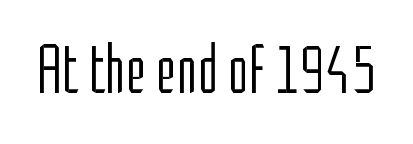
Q: Is the text bold? A: No.
Q: Is the text italic (slanted)? A: No, it is upright.
Q: Is the typeface a serif or a sans-serif typeface? A: Sans-serif.
Q: Is the text underlined? A: No.
Q: Is the spacing between letters normal or unusually wide? A: Normal.
Q: Width (condensed, normal, or wide)? A: Condensed.
Q: Stroke contrast? A: Low.
Q: x-height? A: Medium.
Q: Monospaced? A: No.
